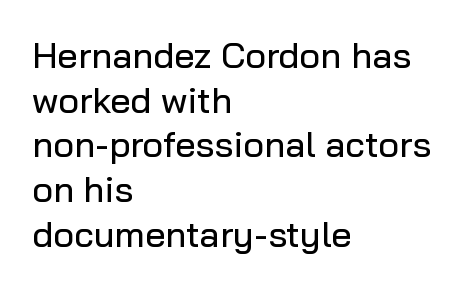
The image shows 36 px sans-serif type, upright; set left-aligned, line spacing 1.24x, normal letter spacing, not underlined; low stroke contrast and a medium x-height.
